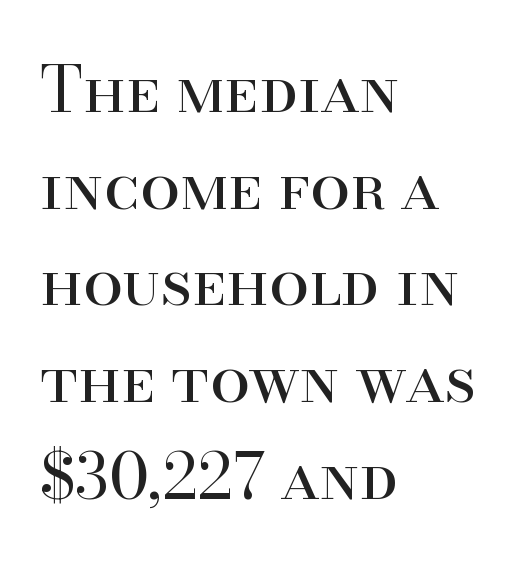
{"serif": "yes", "italic": "no", "bold": "no", "weight": "regular", "width": "normal", "stroke_contrast": "high", "x_height": "small", "monospaced": "no", "underline": "no", "align": "left", "line_spacing": "normal", "line_spacing_ratio": 1.51, "letter_spacing": "normal", "letter_spacing_em": 0.0, "glyph_px": 64}
